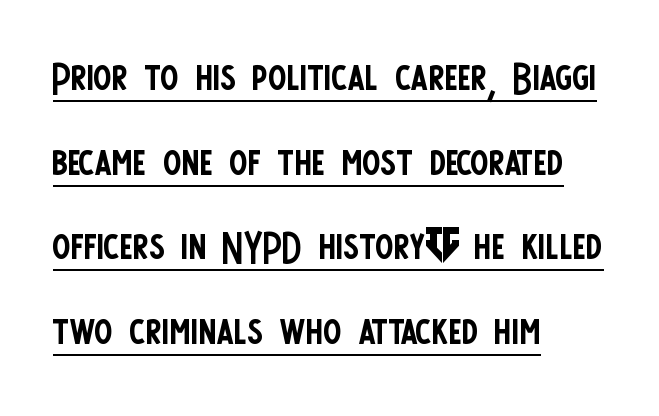
The image shows 55 px regular-weight, condensed sans-serif type, upright; set left-aligned, normal line spacing (1.54x), normal letter spacing, underlined; low stroke contrast and a large x-height.
